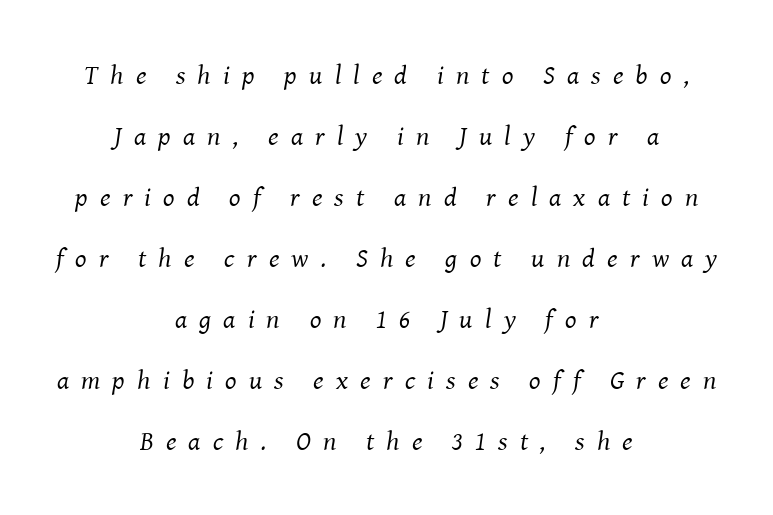
{"italic": "yes", "lean": "right", "slant_degrees": 8, "bold": "no", "underline": "no", "align": "center", "line_spacing": "loose", "line_spacing_ratio": 2.26, "letter_spacing": "wide", "letter_spacing_em": 0.45, "glyph_px": 27}
